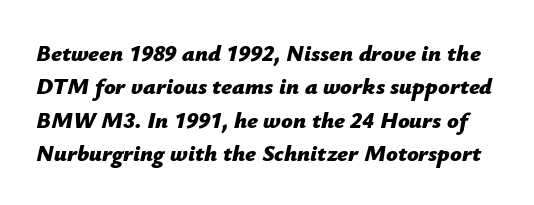
Each glyph is drawn with heavy, bold strokes. The gap between lines stays unmarked. A typesetter would mark this as italic. Here the glyphs are tracked normally, forming tight word shapes. Horizontal bands of white between lines are of average thickness.
